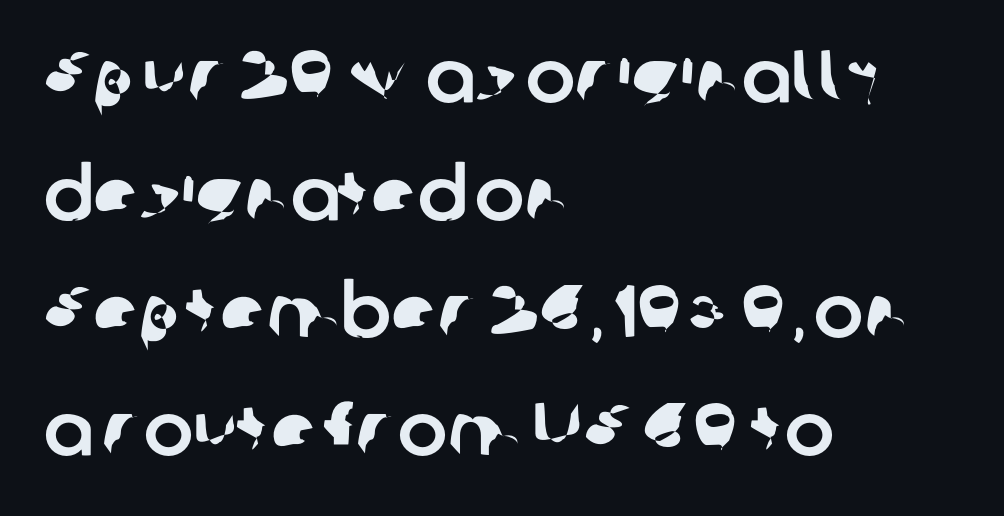
Which margin do the lines hug? The left one — the right edge is uneven. A typesetter would call this zero additional tracking. Spacing verdict: proportional, widths tailored to each character. If you measured baseline to baseline, you'd find a middling distance. Only glyphs here, with clear space below each row. Serif or sans? Sans — the stroke terminals are bare.
